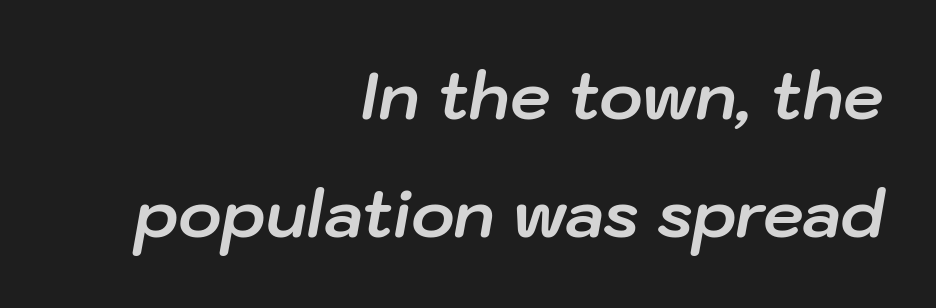
{"italic": "yes", "lean": "right", "slant_degrees": 10, "bold": "yes", "weight": "bold", "width": "normal", "stroke_contrast": "low", "x_height": "medium", "monospaced": "no", "underline": "no", "align": "right", "line_spacing_ratio": 1.82, "letter_spacing": "normal", "letter_spacing_em": 0.0, "glyph_px": 65}
